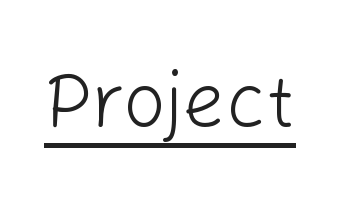
The image shows 75 px light sans-serif type, upright; set normal letter spacing, underlined; low stroke contrast and a medium x-height.
